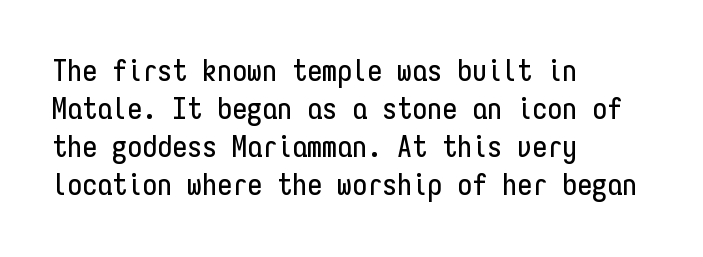
Q: Is the text italic (slanted)? A: No, it is upright.
Q: Is the typeface a serif or a sans-serif typeface? A: Sans-serif.
Q: Is the text underlined? A: No.
Q: How is the paragraph aligned? A: Left-aligned.
Q: Is the spacing between letters normal or unusually wide? A: Normal.
Q: Is the spacing between lines tight, normal or loose? A: Normal.
Q: Width (condensed, normal, or wide)? A: Condensed.
Q: Stroke contrast? A: Low.
Q: x-height? A: Medium.
Q: Monospaced? A: Yes.
